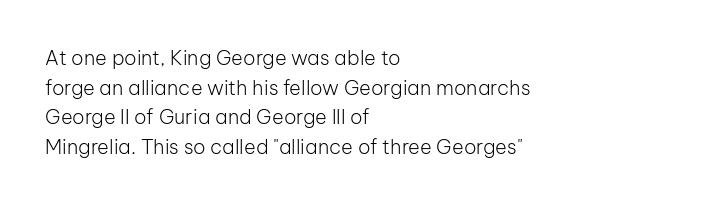
{"italic": "no", "bold": "no", "underline": "no", "align": "left", "line_spacing": "normal", "line_spacing_ratio": 1.48, "letter_spacing": "normal", "letter_spacing_em": 0.0, "glyph_px": 20}
